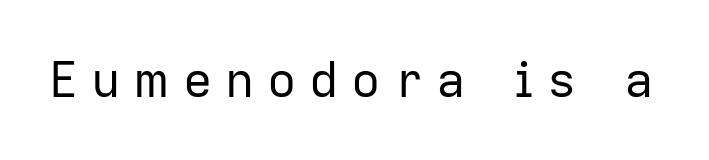
Q: Is the text bold? A: No.
Q: Is the text italic (slanted)? A: No, it is upright.
Q: Is the typeface a serif or a sans-serif typeface? A: Sans-serif.
Q: Is the text underlined? A: No.
Q: Is the spacing between letters normal or unusually wide? A: Unusually wide.
Q: Width (condensed, normal, or wide)? A: Normal.
Q: Stroke contrast? A: Low.
Q: x-height? A: Medium.
Q: Monospaced? A: No.
